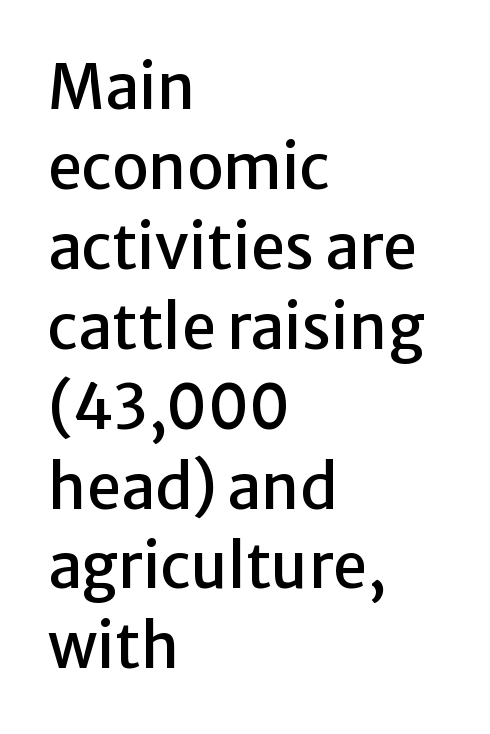
These lines are composed in type without serifs. Interline gaps are of average width in this sample. The lettering stays uniformly vertical, giving the passage a roman look. Horizontal alignment here is leftward, the default for most running prose. Here the designer chose a conventional face with non-uniform glyph widths.
